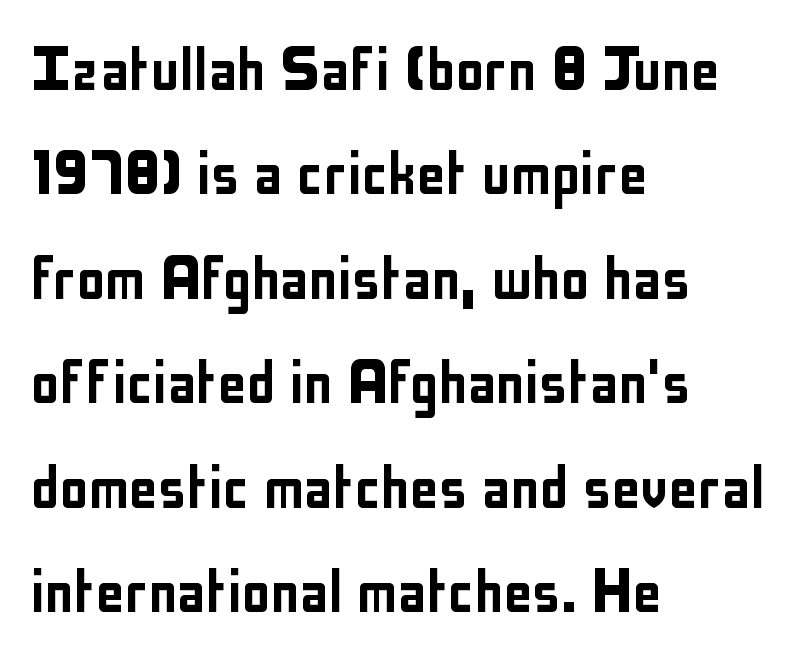
The image shows 72 px condensed sans-serif type, upright; set left-aligned, normal line spacing (1.45x), normal letter spacing, not underlined; low stroke contrast and a medium x-height.
